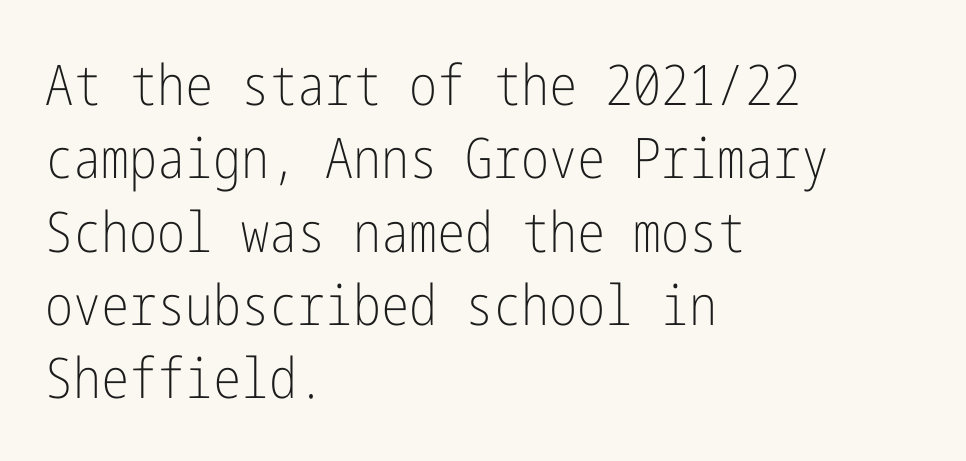
The image shows 56 px light, condensed sans-serif type, upright; set left-aligned, normal line spacing (1.31x), normal letter spacing, not underlined; low stroke contrast and a medium x-height.
